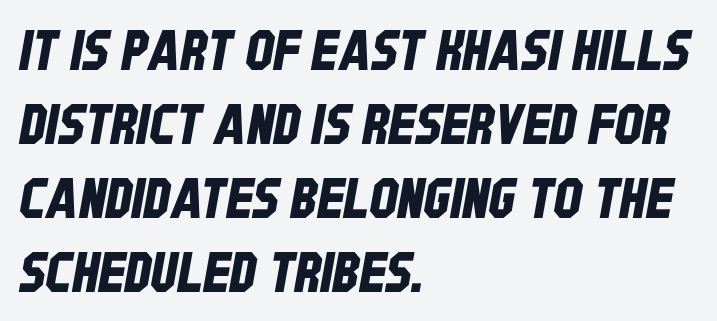
Spacing verdict: proportional, widths tailored to each character. The block of text has a typical density, with ordinary space between rows. Nobody drew a line under any word here. Each letter's strokes conclude bluntly, with no projecting serifs. The lines in this sample share a left origin and differ only in where they stop.
